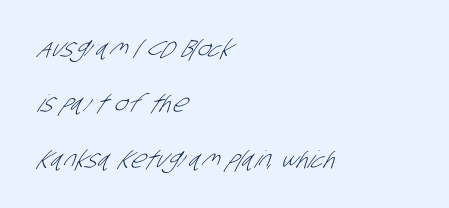
The line-height multiplier appears high, well above default. Weight: in the light-to-regular range. No extra tracking has been applied to these lines. The setting favours the left margin, as ordinary paragraphs usually do. The strip under each line holds only bare page.
